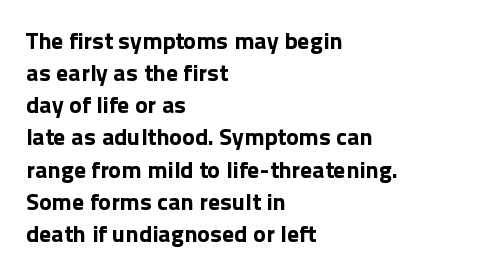
The image shows 24 px bold type, upright; set left-aligned, normal line spacing (1.34x), normal letter spacing, not underlined.
